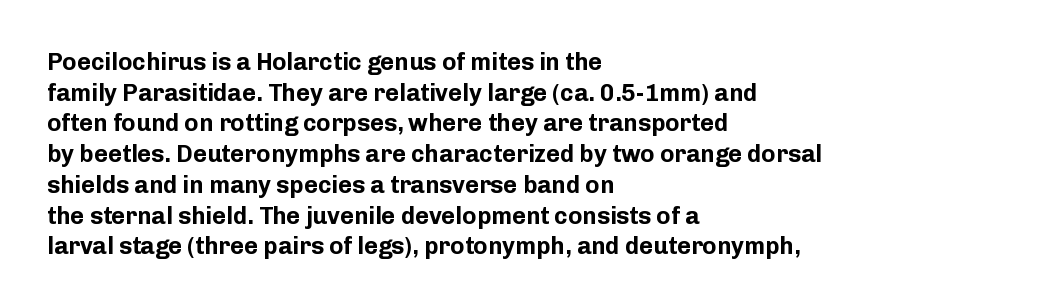
{"italic": "no", "bold": "yes", "underline": "no", "align": "left", "line_spacing": "normal", "line_spacing_ratio": 1.28, "letter_spacing": "normal", "letter_spacing_em": 0.0, "glyph_px": 24}
